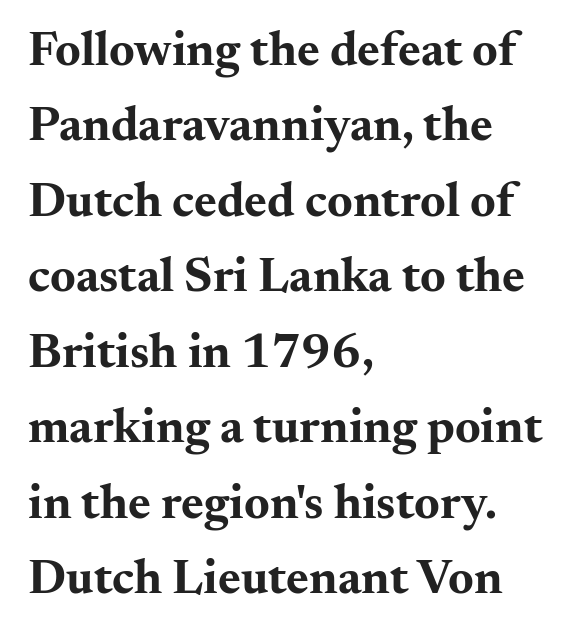
{"serif": "yes", "italic": "no", "bold": "yes", "weight": "bold", "width": "wide", "stroke_contrast": "medium", "x_height": "small", "monospaced": "no", "underline": "no", "align": "left", "line_spacing": "normal", "line_spacing_ratio": 1.54, "letter_spacing": "normal", "letter_spacing_em": 0.0, "glyph_px": 49}
